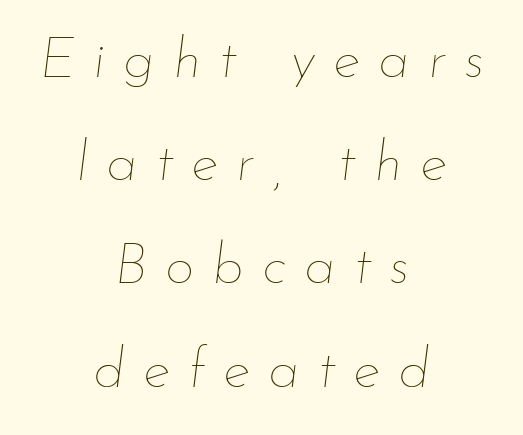
{"italic": "yes", "lean": "right", "slant_degrees": 7, "bold": "no", "weight": "thin", "width": "normal", "stroke_contrast": "low", "x_height": "small", "monospaced": "no", "underline": "no", "align": "center", "line_spacing_ratio": 1.78, "letter_spacing": "wide", "letter_spacing_em": 0.31, "glyph_px": 58}
